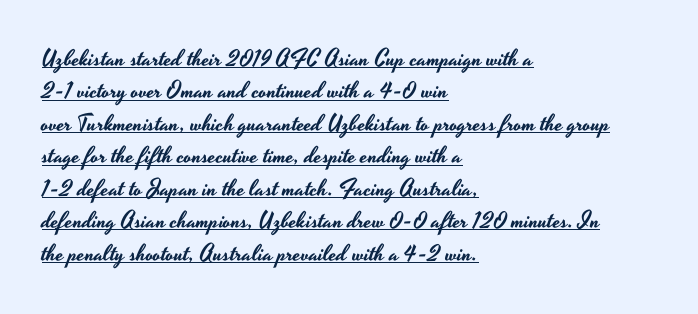
This sample carries an underscore along the baseline area. In terms of leading, this rendering sits right in the middle. Standard letterfit; no display-style spreading of the glyphs.
